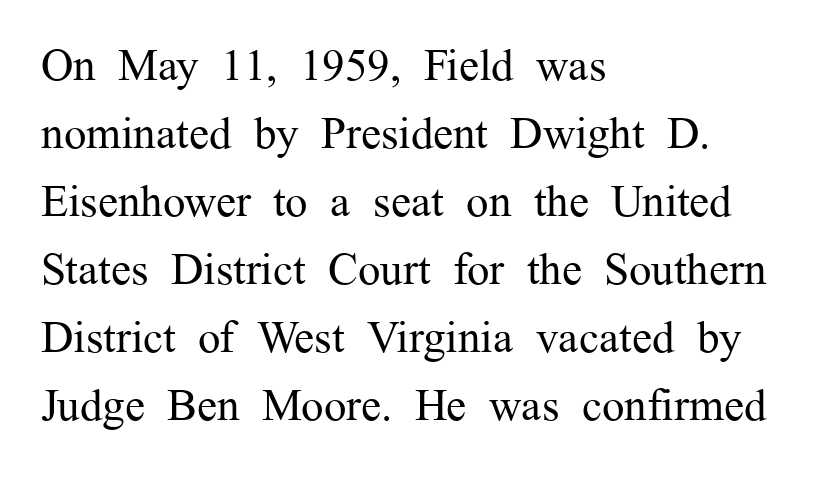
{"serif": "yes", "italic": "no", "bold": "no", "weight": "regular", "width": "normal", "stroke_contrast": "medium", "x_height": "medium", "monospaced": "no", "underline": "no", "align": "left", "line_spacing": "normal", "line_spacing_ratio": 1.51, "letter_spacing": "normal", "letter_spacing_em": 0.0, "glyph_px": 45}
